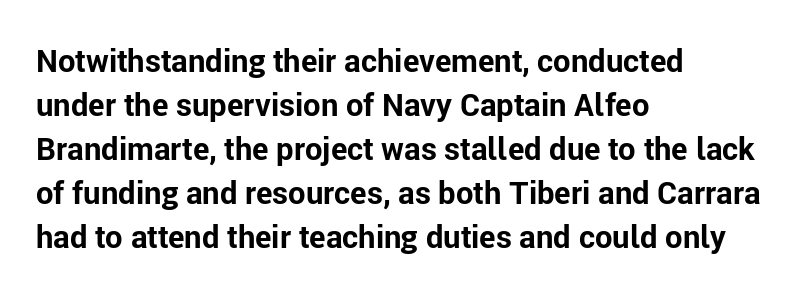
Q: Is the text bold? A: Yes.
Q: Is the text italic (slanted)? A: No, it is upright.
Q: Is the typeface a serif or a sans-serif typeface? A: Sans-serif.
Q: Is the text underlined? A: No.
Q: How is the paragraph aligned? A: Left-aligned.
Q: Is the spacing between letters normal or unusually wide? A: Normal.
Q: Is the spacing between lines tight, normal or loose? A: Normal.
Q: Width (condensed, normal, or wide)? A: Normal.
Q: Stroke contrast? A: Low.
Q: x-height? A: Medium.
Q: Monospaced? A: No.
